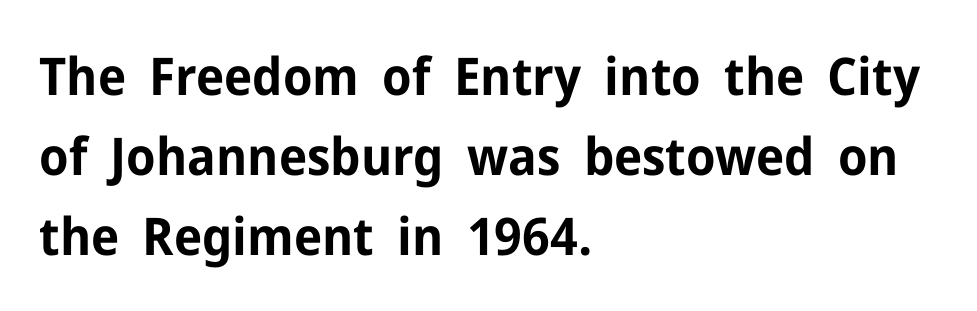
{"serif": "no", "italic": "no", "bold": "yes", "weight": "bold", "width": "normal", "stroke_contrast": "low", "x_height": "medium", "monospaced": "no", "underline": "no", "align": "left", "line_spacing": "normal", "line_spacing_ratio": 1.54, "letter_spacing": "normal", "letter_spacing_em": 0.0, "glyph_px": 52}
